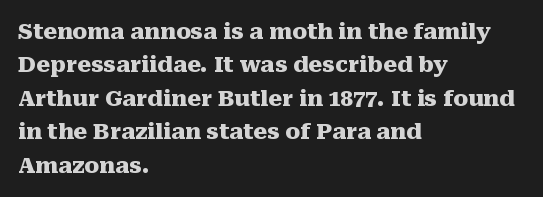
{"italic": "no", "bold": "yes", "underline": "no", "align": "left", "line_spacing": "normal", "line_spacing_ratio": 1.52, "letter_spacing": "normal", "letter_spacing_em": 0.0, "glyph_px": 22}
